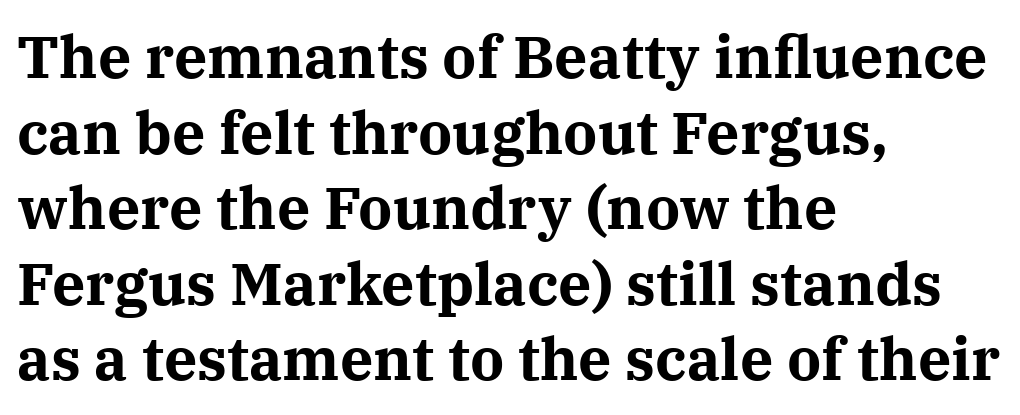
Q: Is the text bold? A: Yes.
Q: Is the text italic (slanted)? A: No, it is upright.
Q: Is the typeface a serif or a sans-serif typeface? A: Serif.
Q: Is the text underlined? A: No.
Q: How is the paragraph aligned? A: Left-aligned.
Q: Is the spacing between letters normal or unusually wide? A: Normal.
Q: Is the spacing between lines tight, normal or loose? A: Normal.
Q: Width (condensed, normal, or wide)? A: Normal.
Q: Stroke contrast? A: Medium.
Q: x-height? A: Medium.
Q: Monospaced? A: No.
